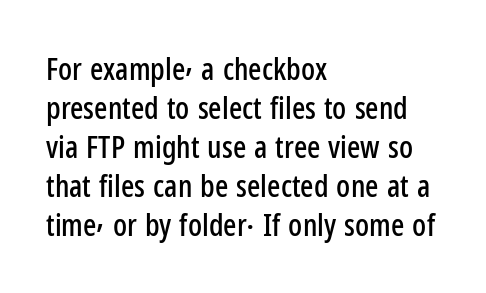
Q: Is the text italic (slanted)? A: No, it is upright.
Q: Is the typeface a serif or a sans-serif typeface? A: Sans-serif.
Q: Is the text underlined? A: No.
Q: How is the paragraph aligned? A: Left-aligned.
Q: Is the spacing between letters normal or unusually wide? A: Normal.
Q: Is the spacing between lines tight, normal or loose? A: Normal.
Q: Width (condensed, normal, or wide)? A: Condensed.
Q: Stroke contrast? A: Low.
Q: x-height? A: Medium.
Q: Monospaced? A: No.
